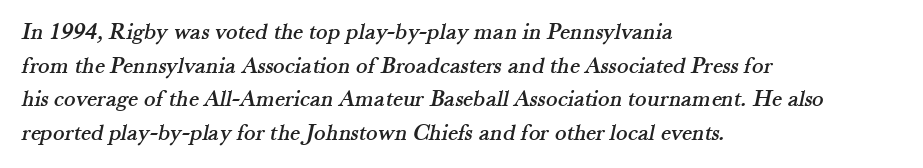
Anything drawn beneath the words? Only blank space. Horizontal bands of white between lines are of average thickness. Compared with typical body copy, the letter spacing here is the same. The setting favours the left margin, as ordinary paragraphs usually do.
